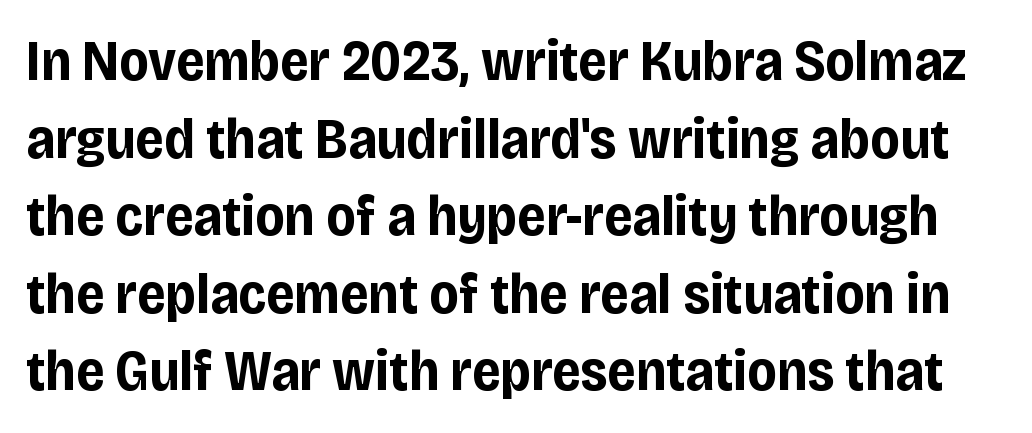
{"serif": "no", "italic": "no", "bold": "yes", "weight": "bold", "width": "condensed", "stroke_contrast": "low", "x_height": "large", "monospaced": "no", "underline": "no", "line_spacing": "normal", "line_spacing_ratio": 1.36, "letter_spacing": "normal", "letter_spacing_em": 0.0, "glyph_px": 57}
